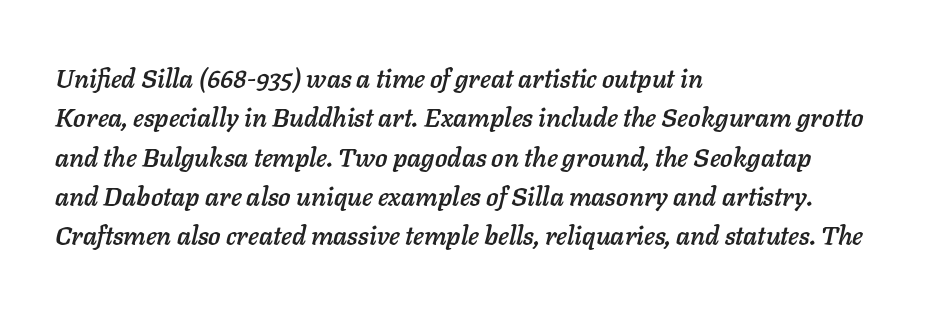
Casual observation: everything's shoved over to the left. The type is set solid horizontally, with unmodified tracking. Check under the words: just untouched page. This sample uses an oblique cut, with every glyph tilted off the vertical.
